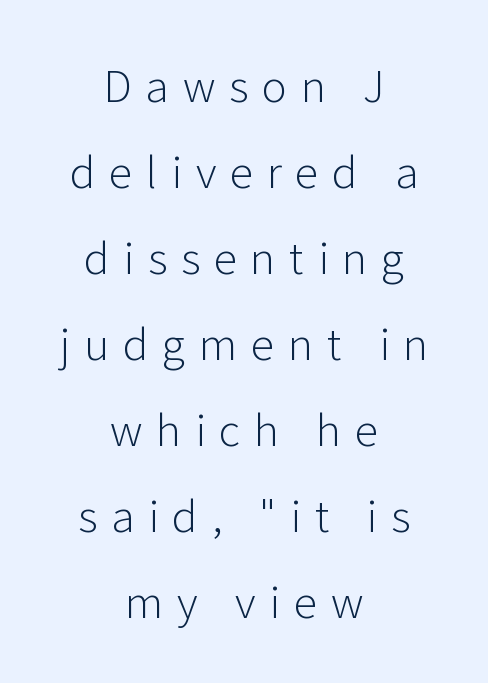
{"serif": "no", "italic": "no", "bold": "no", "weight": "light", "width": "normal", "stroke_contrast": "low", "x_height": "medium", "monospaced": "no", "underline": "no", "align": "center", "line_spacing": "loose", "line_spacing_ratio": 2.0, "letter_spacing": "wide", "letter_spacing_em": 0.32, "glyph_px": 43}
